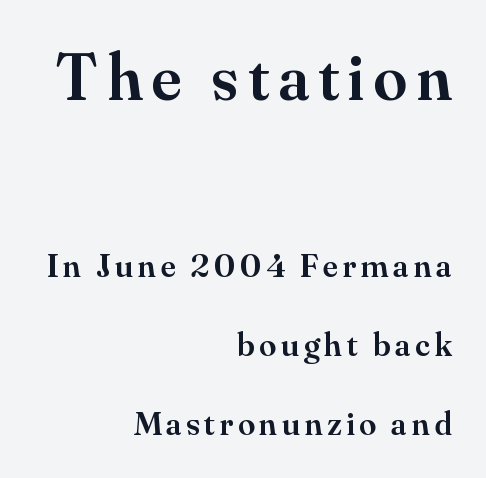
Q: Is the text bold? A: Semi-bold.
Q: Is the text italic (slanted)? A: No, it is upright.
Q: Is the typeface a serif or a sans-serif typeface? A: Serif.
Q: Is the text underlined? A: No.
Q: How is the paragraph aligned? A: Right-aligned.
Q: Is the spacing between lines tight, normal or loose? A: Loose.
Q: Which block of text is set in a larger size, the first (top) or the second (bottom)? A: The first (top) one.
Q: Width (condensed, normal, or wide)? A: Normal.
Q: Stroke contrast? A: Medium.
Q: x-height? A: Small.
Q: Monospaced? A: No.
